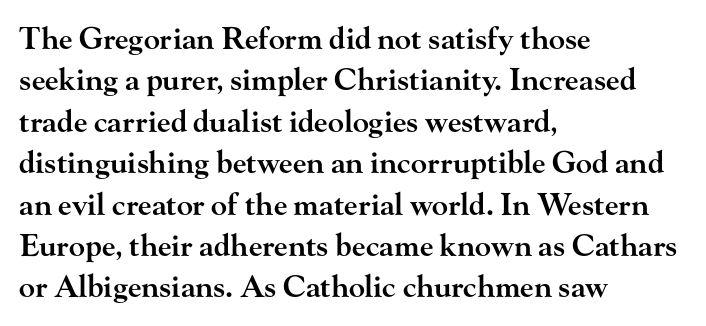
{"serif": "yes", "italic": "no", "bold": "semi", "weight": "semibold", "width": "wide", "stroke_contrast": "high", "x_height": "small", "monospaced": "no", "underline": "no", "align": "left", "line_spacing": "normal", "line_spacing_ratio": 1.38, "letter_spacing": "normal", "letter_spacing_em": 0.0, "glyph_px": 30}
